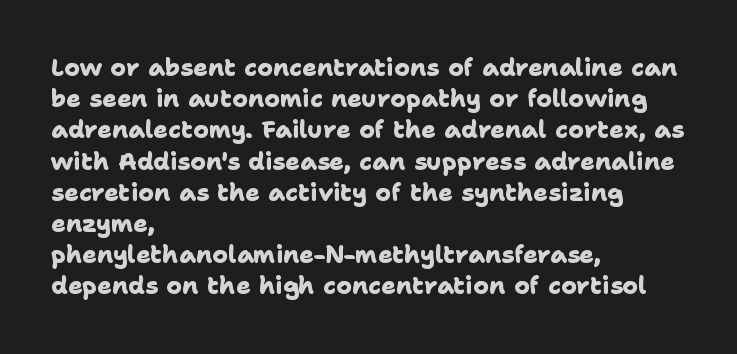
Q: Is the text bold? A: Yes.
Q: Is the text underlined? A: No.
Q: How is the paragraph aligned? A: Left-aligned.
Q: Is the spacing between letters normal or unusually wide? A: Normal.
Q: Is the spacing between lines tight, normal or loose? A: Normal.
